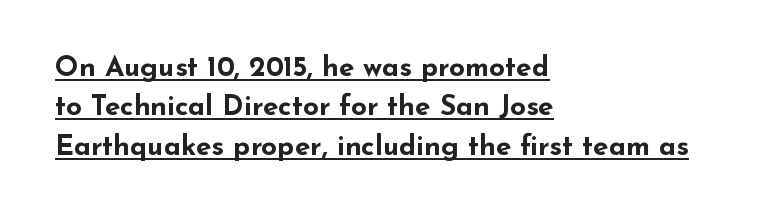
The image shows 28 px bold, wide sans-serif type, upright; set left-aligned, normal line spacing (1.41x), normal letter spacing, underlined; low stroke contrast and a small x-height.
